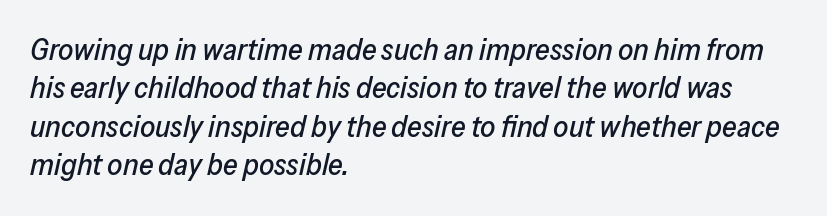
The image shows 30 px text type, italic (leaning right); set left-aligned, normal line spacing (1.28x), normal letter spacing, not underlined; low stroke contrast and a medium x-height.
